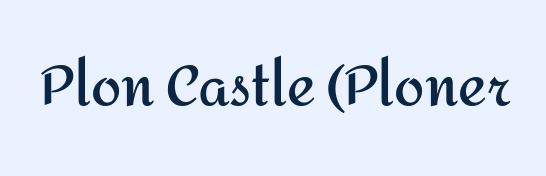
The image shows 54 px semibold sans-serif type, upright; set normal letter spacing, not underlined; medium stroke contrast and a medium x-height.
